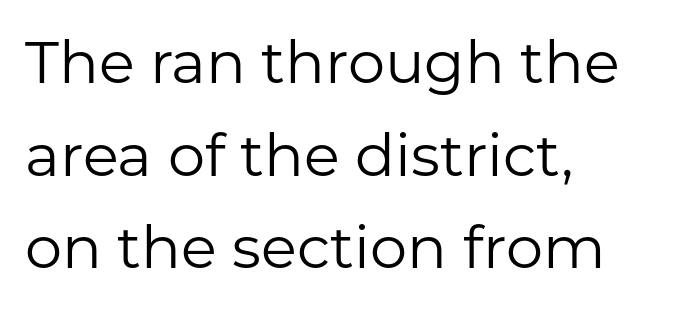
{"serif": "no", "italic": "no", "bold": "no", "weight": "regular", "width": "normal", "stroke_contrast": "low", "x_height": "medium", "monospaced": "no", "underline": "no", "align": "left", "line_spacing": "normal", "line_spacing_ratio": 1.57, "letter_spacing": "normal", "letter_spacing_em": 0.0, "glyph_px": 59}
